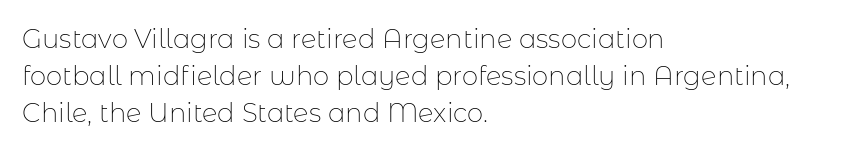
{"italic": "no", "bold": "no", "underline": "no", "align": "left", "line_spacing": "normal", "line_spacing_ratio": 1.42, "letter_spacing": "normal", "letter_spacing_em": 0.0, "glyph_px": 26}
